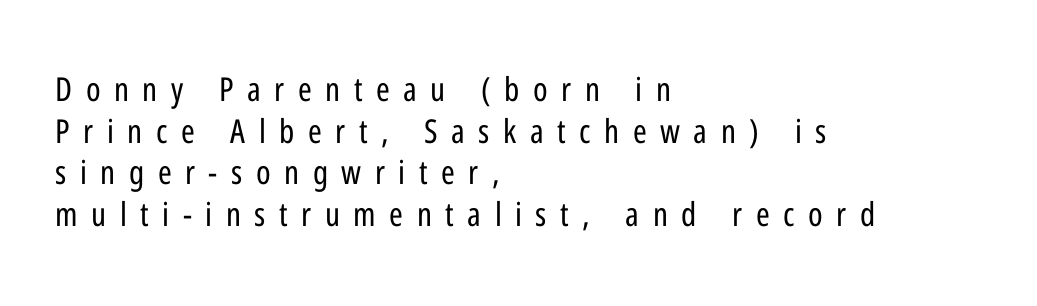
The image shows 33 px regular-weight, condensed sans-serif type, upright; set left-aligned, normal line spacing (1.26x), unusually wide letter spacing (+0.41 em), not underlined; low stroke contrast and a medium x-height.
